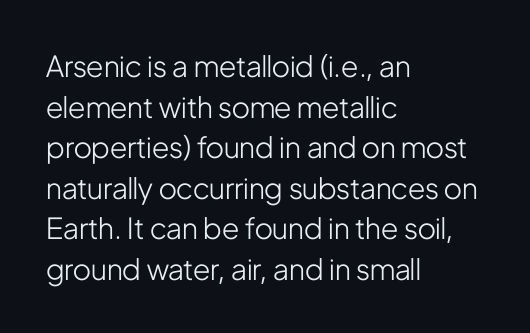
Q: Is the text bold? A: No.
Q: Is the text italic (slanted)? A: No, it is upright.
Q: Is the typeface a serif or a sans-serif typeface? A: Sans-serif.
Q: Is the text underlined? A: No.
Q: How is the paragraph aligned? A: Left-aligned.
Q: Is the spacing between letters normal or unusually wide? A: Normal.
Q: Is the spacing between lines tight, normal or loose? A: Normal.
Q: Width (condensed, normal, or wide)? A: Condensed.
Q: Stroke contrast? A: Low.
Q: x-height? A: Medium.
Q: Monospaced? A: No.
